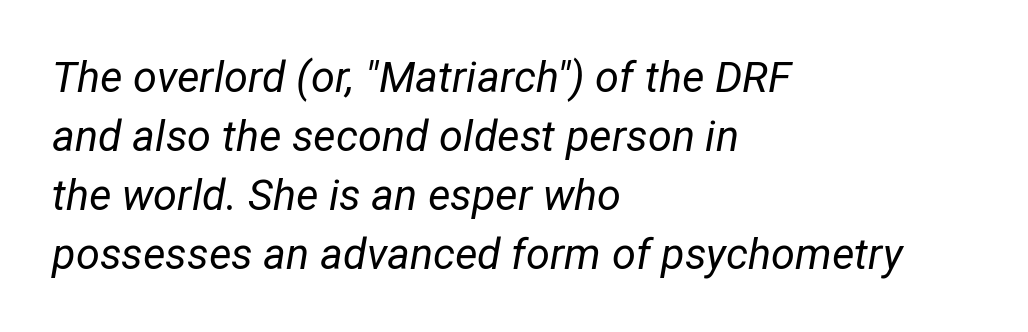
In terms of leading, this rendering sits right in the middle. In terms of letterspacing, this is plain default setting. Just letters on the line, the space beneath them empty. Compared with ordinary roman type, these characters are visibly tilted.
